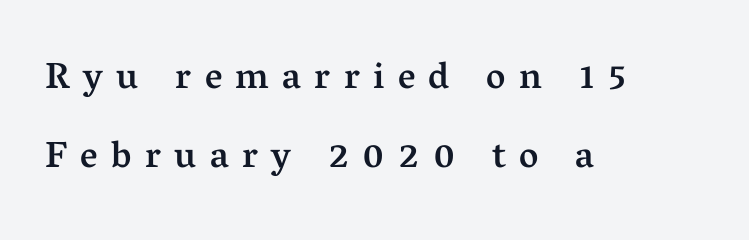
{"serif": "yes", "italic": "no", "bold": "semi", "weight": "semibold", "width": "normal", "stroke_contrast": "medium", "x_height": "medium", "monospaced": "no", "underline": "no", "align": "left", "line_spacing": "loose", "line_spacing_ratio": 2.13, "letter_spacing": "wide", "letter_spacing_em": 0.36, "glyph_px": 37}
